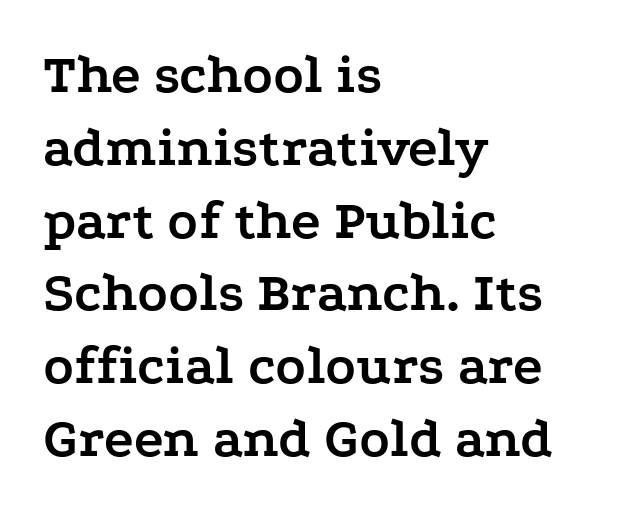
{"serif": "yes", "italic": "no", "bold": "yes", "weight": "semibold", "width": "wide", "stroke_contrast": "low", "x_height": "medium", "monospaced": "no", "underline": "no", "align": "left", "line_spacing": "normal", "line_spacing_ratio": 1.3, "letter_spacing": "normal", "letter_spacing_em": 0.0, "glyph_px": 56}
